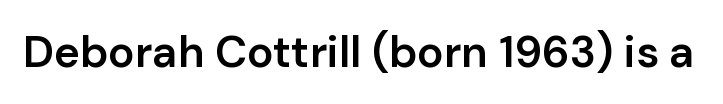
Characters remain perfectly vertical along every line. Slightly chunky letters — semibold, I'd say, not full bold. Note the varied advance widths — an 'i' is clearly narrower than an 'm'. The space beneath each line is pristine and unruled. How are the letters spaced? Ordinarily, with no added tracking.
